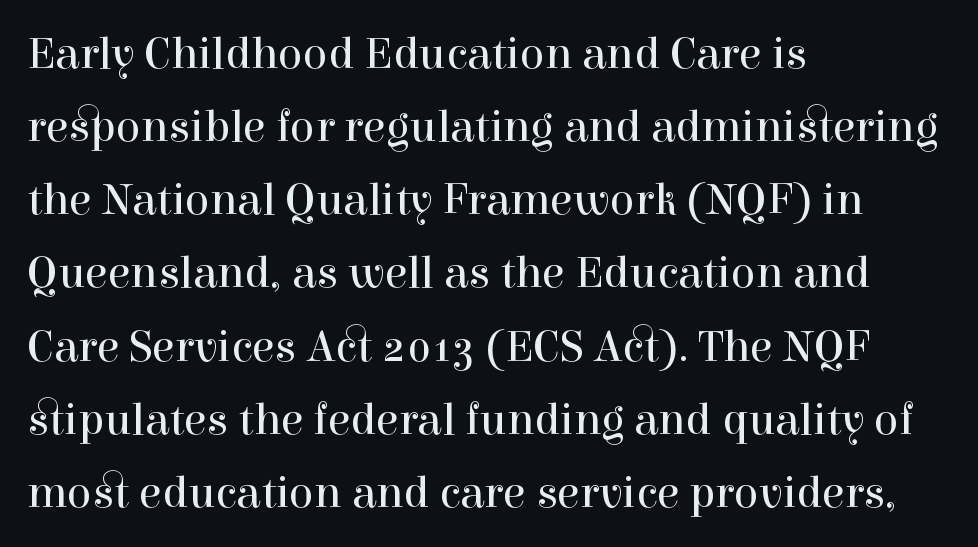
The image shows 46 px regular-weight serif type, upright; set left-aligned, normal line spacing (1.59x), normal letter spacing, not underlined; a medium x-height.
